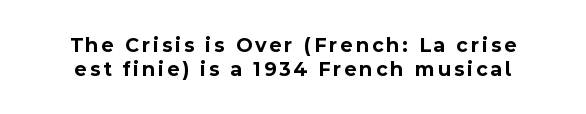
Q: Is the text bold? A: Yes.
Q: Is the text italic (slanted)? A: No, it is upright.
Q: Is the text underlined? A: No.
Q: Is the spacing between lines tight, normal or loose? A: Tight.
